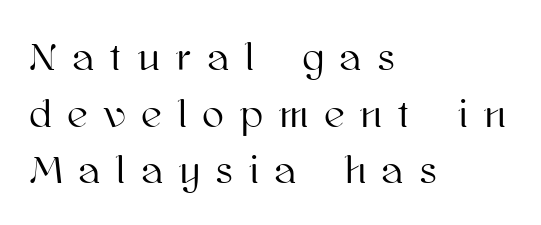
{"italic": "no", "width": "normal", "stroke_contrast": "high", "x_height": "medium", "monospaced": "no", "underline": "no", "align": "left", "line_spacing": "normal", "line_spacing_ratio": 1.45, "letter_spacing": "wide", "letter_spacing_em": 0.43, "glyph_px": 39}
